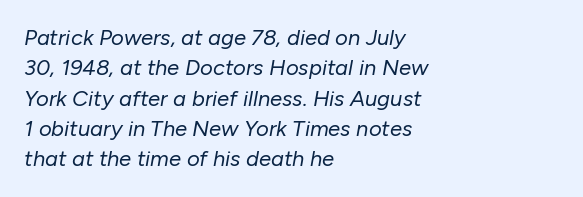
Q: Is the text bold? A: No.
Q: Is the text italic (slanted)? A: Yes, it leans right by about 10 degrees.
Q: Is the text underlined? A: No.
Q: How is the paragraph aligned? A: Left-aligned.
Q: Is the spacing between letters normal or unusually wide? A: Normal.
Q: Is the spacing between lines tight, normal or loose? A: Normal.
